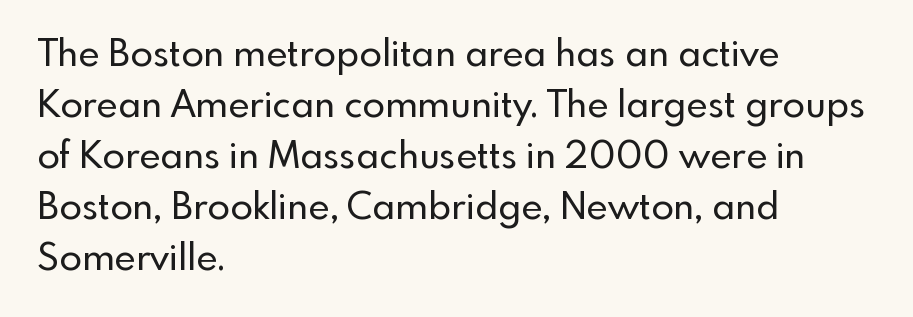
Visually the block forms a straight wall on the left and a jagged coastline on the right. Unmarked baselines from the first word to the last. Grotesque or geometric, the face here clearly has no serifs. Reading down the column, the eye jumps a familiar distance to each next line. Is this a fixed-width face? No — the glyphs have proportional, varying widths.
